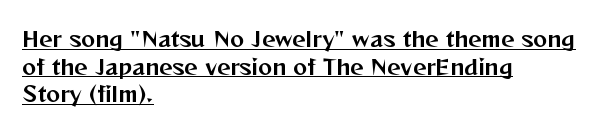
{"italic": "no", "underline": "yes", "align": "left", "line_spacing": "normal", "line_spacing_ratio": 1.31, "letter_spacing": "normal", "letter_spacing_em": 0.0, "glyph_px": 21}
